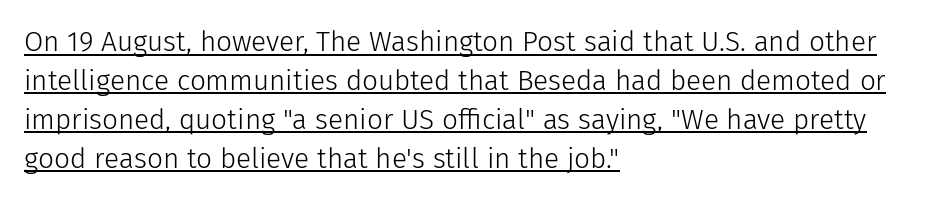
{"serif": "no", "italic": "no", "bold": "no", "weight": "light", "width": "normal", "stroke_contrast": "low", "x_height": "medium", "monospaced": "no", "underline": "yes", "align": "left", "line_spacing": "normal", "line_spacing_ratio": 1.39, "letter_spacing": "normal", "letter_spacing_em": 0.0, "glyph_px": 28}
